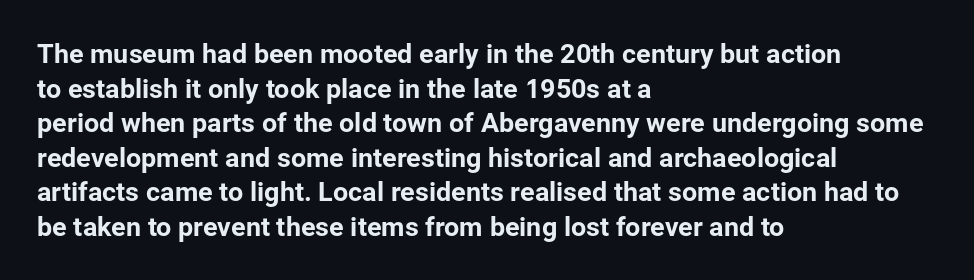
The image shows 27 px text type, upright; set left-aligned, normal line spacing (1.28x), normal letter spacing, not underlined.
